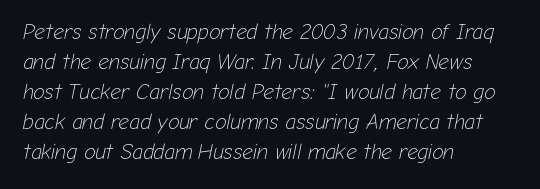
{"italic": "yes", "lean": "right", "slant_degrees": 12, "bold": "no", "underline": "no", "align": "left", "line_spacing": "normal", "line_spacing_ratio": 1.43, "letter_spacing": "normal", "letter_spacing_em": 0.0, "glyph_px": 21}
